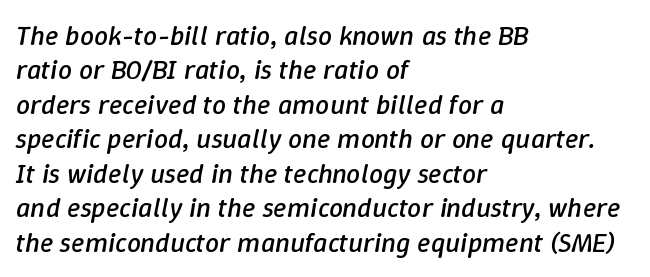
Q: Is the text bold? A: No.
Q: Is the text italic (slanted)? A: Yes, it leans right by about 9 degrees.
Q: Is the text underlined? A: No.
Q: How is the paragraph aligned? A: Left-aligned.
Q: Is the spacing between letters normal or unusually wide? A: Normal.
Q: Width (condensed, normal, or wide)? A: Normal.
Q: Stroke contrast? A: Low.
Q: x-height? A: Medium.
Q: Monospaced? A: No.
